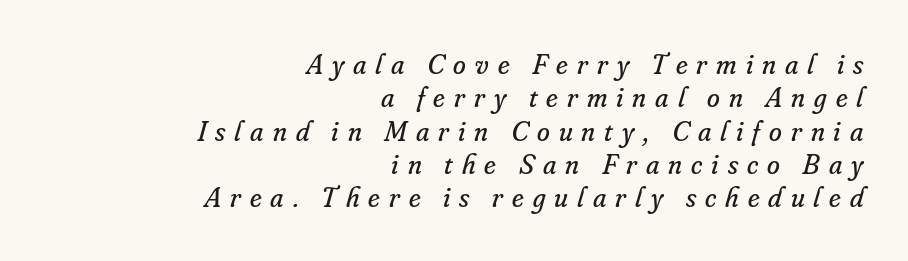
Q: Is the text bold? A: No.
Q: Is the text italic (slanted)? A: Yes, it leans right by about 16 degrees.
Q: Is the typeface a serif or a sans-serif typeface? A: Serif.
Q: Is the text underlined? A: No.
Q: How is the paragraph aligned? A: Right-aligned.
Q: Is the spacing between letters normal or unusually wide? A: Unusually wide.
Q: Is the spacing between lines tight, normal or loose? A: Tight.
Q: Width (condensed, normal, or wide)? A: Normal.
Q: Stroke contrast? A: Low.
Q: x-height? A: Small.
Q: Monospaced? A: No.
